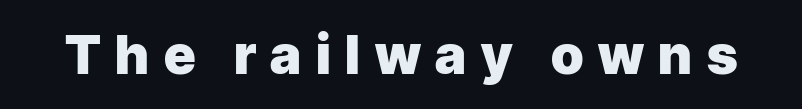
Rendered with straight, roman letterforms. Underline: absent. Look at the tracking — it's clearly loosened, letters drifting apart. Regarding serifs, this sample does without them.
